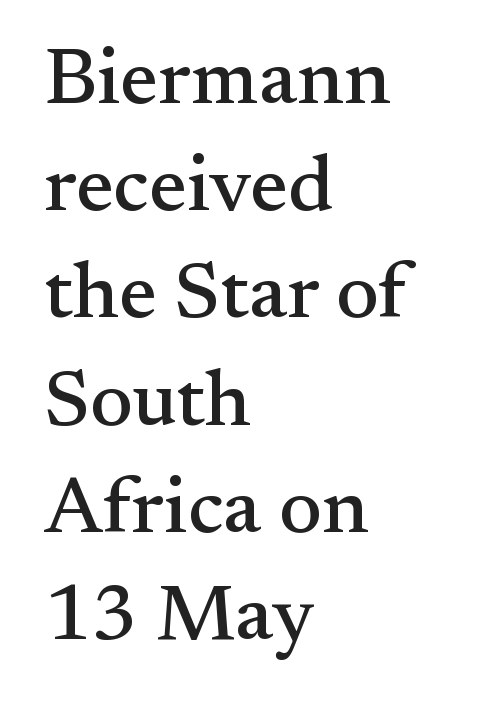
The image shows 80 px serif type, upright; set left-aligned, normal line spacing (1.34x), normal letter spacing, not underlined; medium stroke contrast and a small x-height.
